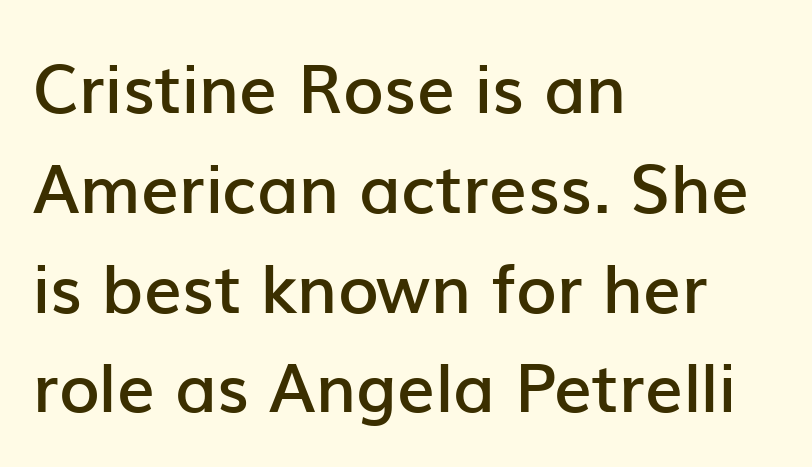
The image shows 67 px semibold sans-serif type, upright; set left-aligned, normal line spacing (1.49x), normal letter spacing, not underlined; low stroke contrast and a medium x-height.
